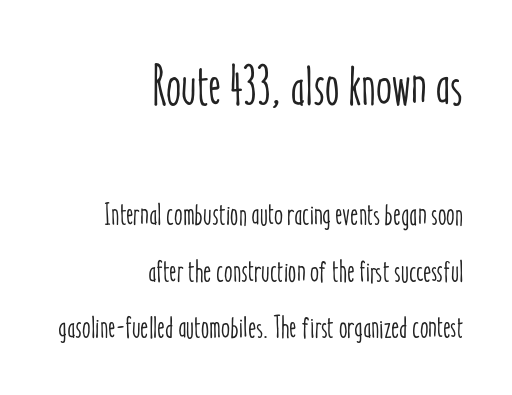
Q: Is the text italic (slanted)? A: No, it is upright.
Q: Is the text underlined? A: No.
Q: How is the paragraph aligned? A: Right-aligned.
Q: Is the spacing between letters normal or unusually wide? A: Normal.
Q: Which block of text is set in a larger size, the first (top) or the second (bottom)? A: The first (top) one.
Q: Width (condensed, normal, or wide)? A: Condensed.
Q: Stroke contrast? A: Low.
Q: x-height? A: Medium.
Q: Monospaced? A: No.
